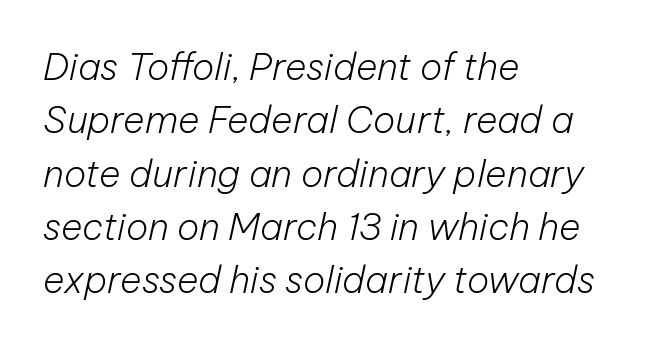
Decoration check: the copy has no underline. Quick note: italic. Spacing between characters is what you'd get straight out of the box. Evenly set lines give the paragraph a standard silhouette. The paragraph shown leans on its left margin.
